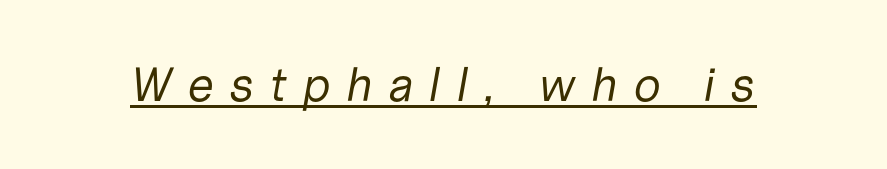
Quick note: italic. Does extra space separate the letters? Yes, quite a lot of it. The glyphs are accompanied by a horizontal stroke just below them. This sample has the flowing, uneven cadence of proportional lettering. Weight: regular or lighter.
